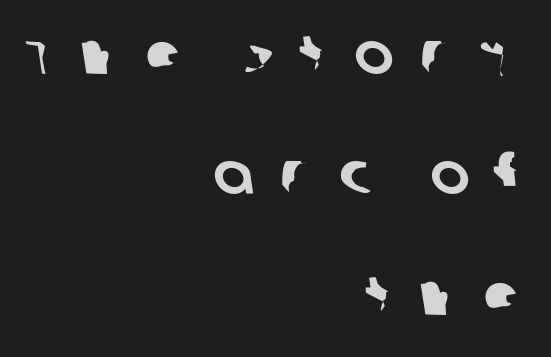
Baseline-to-baseline distance is far greater than the letter height. The text was rendered using a sans face with plain stroke endings. Character widths vary here, with narrow letters taking less room than wide ones. Each row of text sits above clean, open space.
